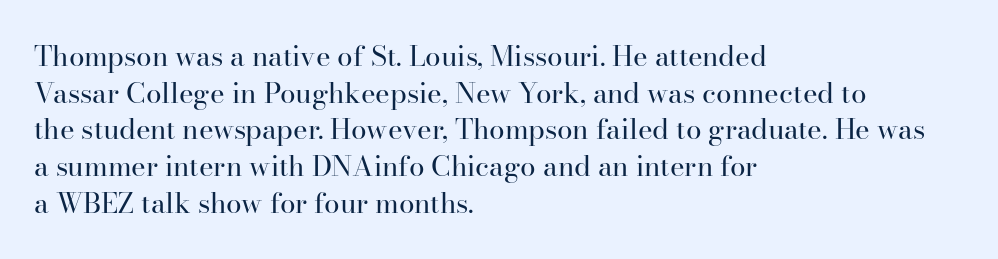
The image shows 28 px regular-weight serif type, upright; set left-aligned, normal line spacing (1.31x), normal letter spacing, not underlined; high stroke contrast and a small x-height.
